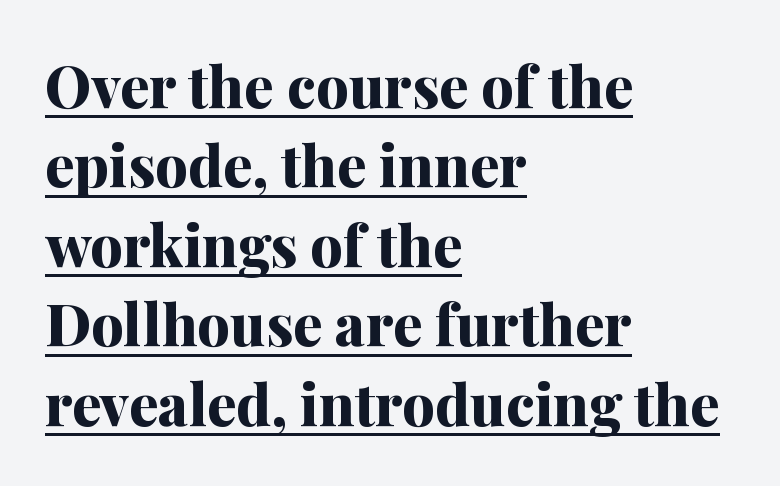
{"serif": "yes", "italic": "no", "bold": "yes", "weight": "bold", "width": "normal", "stroke_contrast": "medium", "x_height": "medium", "monospaced": "no", "underline": "yes", "align": "left", "line_spacing": "normal", "line_spacing_ratio": 1.37, "letter_spacing": "normal", "letter_spacing_em": 0.0, "glyph_px": 58}
